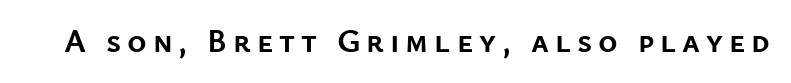
The foot of each line stays bare and open. Proportional: the letters do not fall into vertical columns. The type sits square on the baseline with zero lean. Unlike a traditional serif, this face leaves its strokes unadorned.
